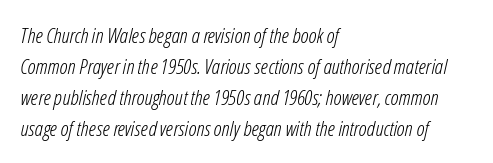
Regarding leading, the lines here are spaced in the standard way. Summary of weight: not heavy and not bold. Layout note: lines flush left. Posture: slanted. The passage shown is not underscored anywhere. The line texture is even and compact thanks to regular tracking.
